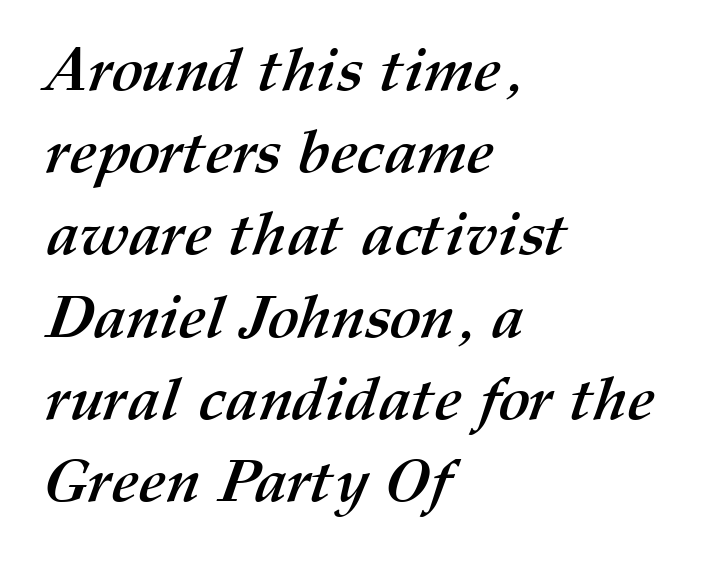
Weight check: bold — yes, fully. These lines keep a tight, regular rhythm from letter to letter. Horizontal alignment here is leftward, the default for most running prose. Here the designer chose a conventional face with non-uniform glyph widths. Letters rest on an invisible, unmarked baseline. One glance says typical: line gaps are just what's usual.
